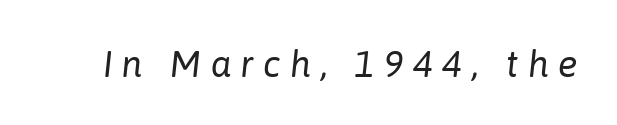
The image shows 37 px regular-weight type, italic (leaning right); set unusually wide letter spacing (+0.25 em), not underlined; low stroke contrast and a medium x-height.
